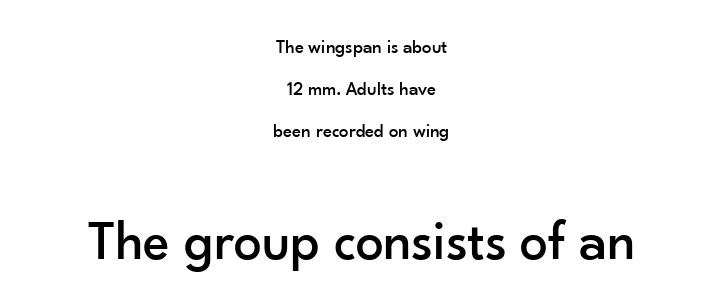
Q: Is the text italic (slanted)? A: No, it is upright.
Q: Is the typeface a serif or a sans-serif typeface? A: Sans-serif.
Q: Is the text underlined? A: No.
Q: How is the paragraph aligned? A: Centered.
Q: Is the spacing between letters normal or unusually wide? A: Normal.
Q: Is the spacing between lines tight, normal or loose? A: Loose.
Q: Which block of text is set in a larger size, the first (top) or the second (bottom)? A: The second (bottom) one.
Q: Width (condensed, normal, or wide)? A: Normal.
Q: Stroke contrast? A: Low.
Q: x-height? A: Small.
Q: Monospaced? A: No.
